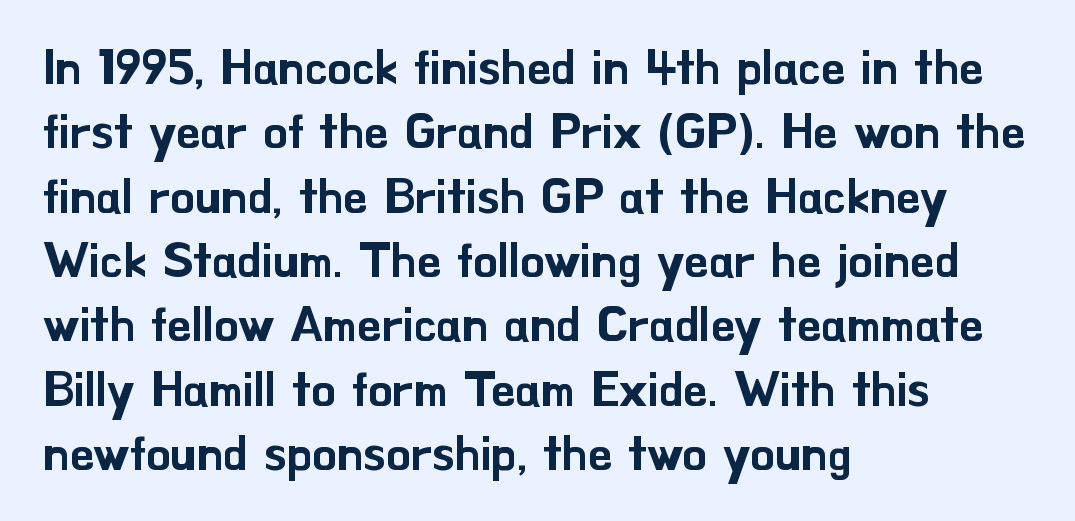
Between one letter and the next there's only the usual sliver of space. A roman cut, with each character standing at attention. Serif or sans? Sans — the stroke terminals are bare. The rows are spaced the way most documents space them. Which margin do the lines hug? The left one — the right edge is uneven.
